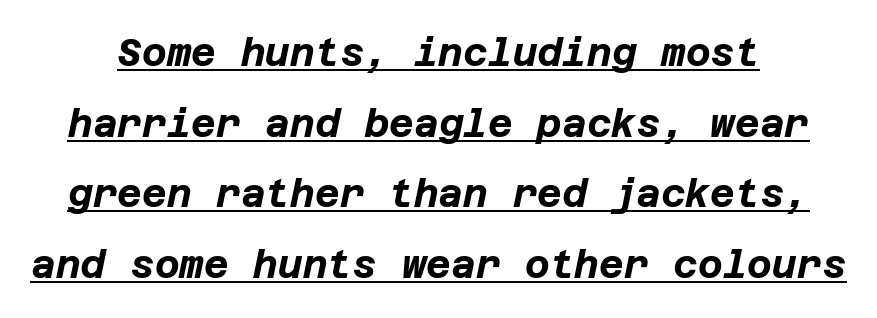
The image shows 38 px bold type, italic (leaning right); set line spacing 1.86x, normal letter spacing, underlined; low stroke contrast and a large x-height.
